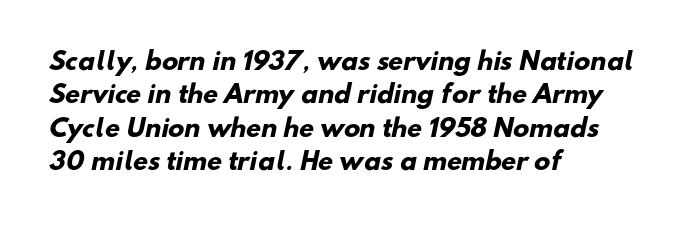
The image shows 24 px bold type; set left-aligned, normal line spacing (1.39x), normal letter spacing, not underlined.
